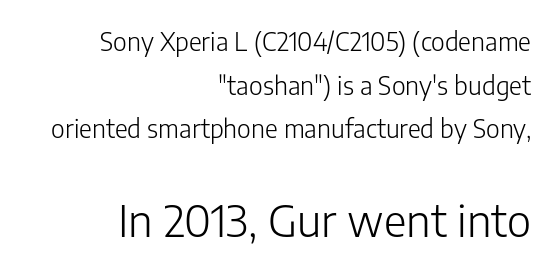
Q: Is the text bold? A: No.
Q: Is the text italic (slanted)? A: No, it is upright.
Q: Is the typeface a serif or a sans-serif typeface? A: Sans-serif.
Q: Is the text underlined? A: No.
Q: How is the paragraph aligned? A: Right-aligned.
Q: Is the spacing between letters normal or unusually wide? A: Normal.
Q: Which block of text is set in a larger size, the first (top) or the second (bottom)? A: The second (bottom) one.
Q: Width (condensed, normal, or wide)? A: Normal.
Q: Stroke contrast? A: Low.
Q: x-height? A: Medium.
Q: Monospaced? A: No.
